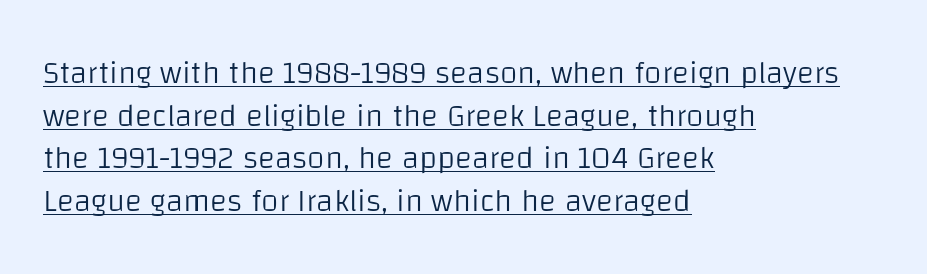
{"serif": "no", "italic": "no", "bold": "no", "weight": "light", "width": "normal", "stroke_contrast": "low", "x_height": "large", "monospaced": "no", "underline": "yes", "align": "left", "line_spacing": "normal", "line_spacing_ratio": 1.33, "letter_spacing": "normal", "letter_spacing_em": 0.0, "glyph_px": 32}
